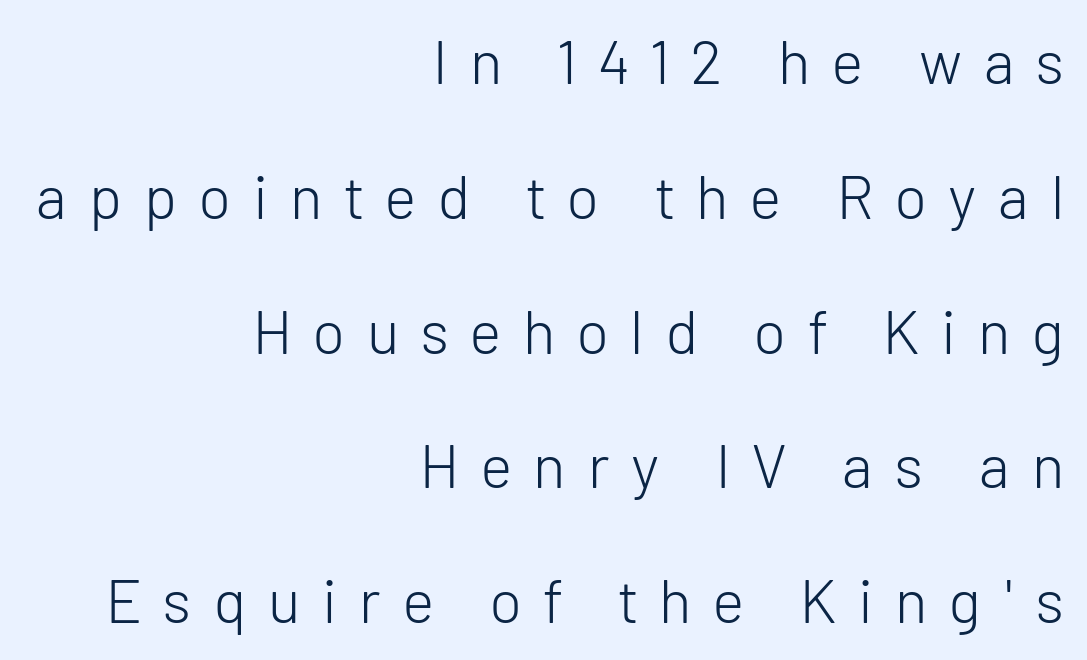
{"serif": "no", "italic": "no", "bold": "no", "weight": "light", "width": "normal", "stroke_contrast": "low", "x_height": "medium", "monospaced": "no", "underline": "no", "align": "right", "line_spacing": "loose", "line_spacing_ratio": 2.21, "letter_spacing": "wide", "letter_spacing_em": 0.36, "glyph_px": 61}
